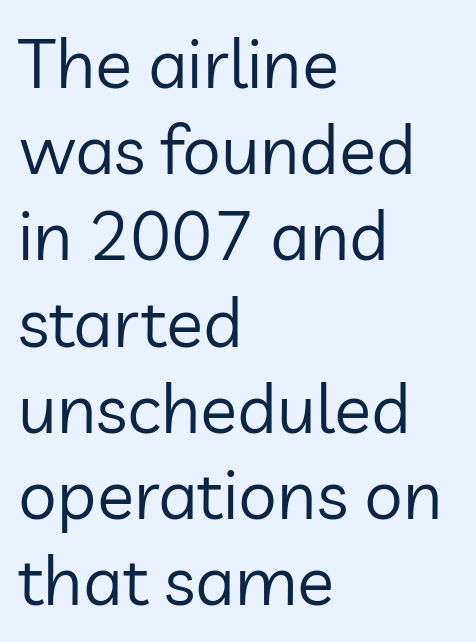
{"serif": "no", "italic": "no", "bold": "no", "weight": "regular", "width": "normal", "stroke_contrast": "low", "x_height": "medium", "monospaced": "no", "underline": "no", "align": "left", "line_spacing": "normal", "line_spacing_ratio": 1.25, "letter_spacing": "normal", "letter_spacing_em": 0.0, "glyph_px": 69}
